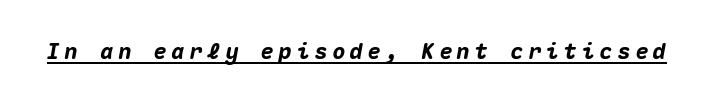
The strokes are fattened all the way to bold. Caption: lettering with a line underneath. Display-style spreading of the glyphs; the letterfit is very open. Slant detected: the letters are inclined.
